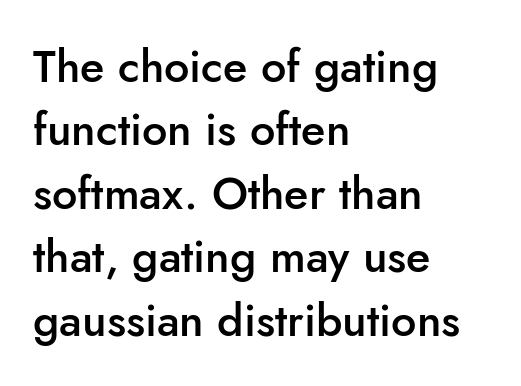
The image shows 45 px semibold sans-serif type, upright; set left-aligned, normal line spacing (1.41x), normal letter spacing, not underlined; low stroke contrast and a small x-height.
